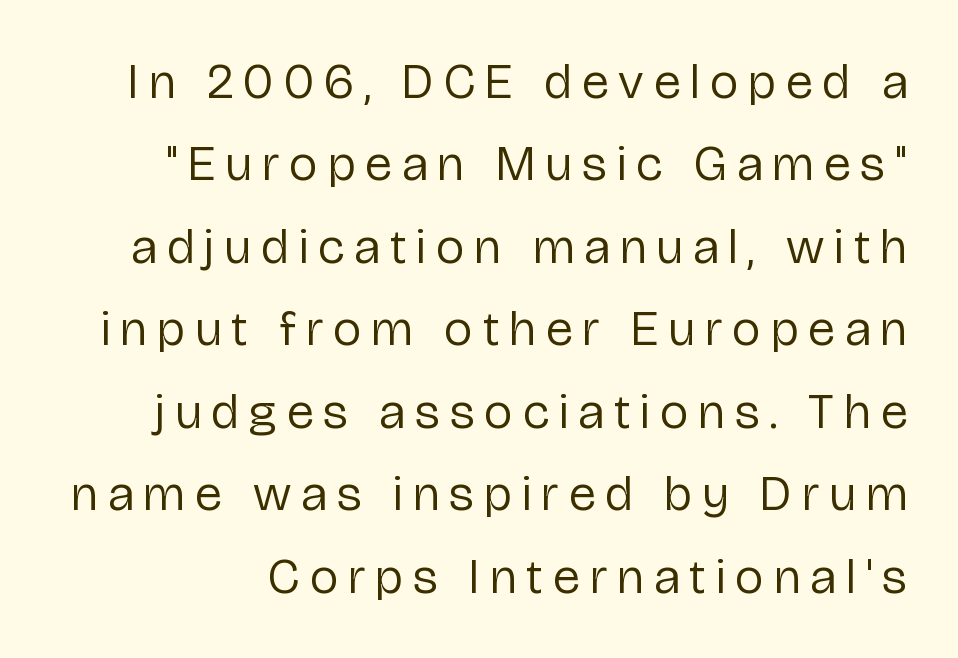
Are there feet on the stems? There aren't — it's a sans. If you drew a line through each stem, it would be perfectly vertical. Words float on clear page, feet unadorned. The letters look calm and open, with moderate or lighter stems.
